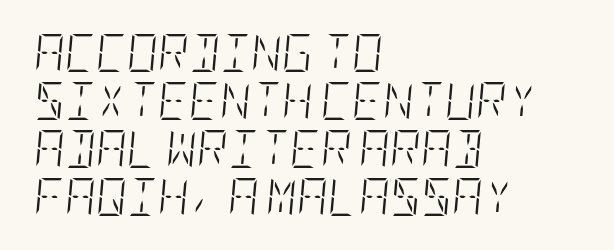
{"italic": "yes", "lean": "right", "slant_degrees": 5, "bold": "no", "weight": "light", "width": "condensed", "stroke_contrast": "low", "x_height": "large", "underline": "no", "align": "left", "line_spacing": "normal", "line_spacing_ratio": 1.26, "letter_spacing": "normal", "letter_spacing_em": 0.0, "glyph_px": 38}
